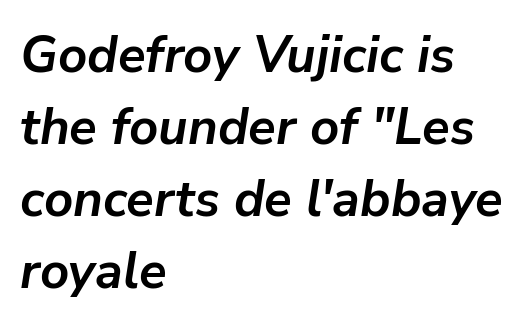
{"italic": "yes", "lean": "right", "slant_degrees": 9, "bold": "yes", "weight": "semibold", "width": "normal", "stroke_contrast": "low", "x_height": "medium", "monospaced": "no", "underline": "no", "align": "left", "line_spacing": "normal", "line_spacing_ratio": 1.41, "letter_spacing": "normal", "letter_spacing_em": 0.0, "glyph_px": 51}
